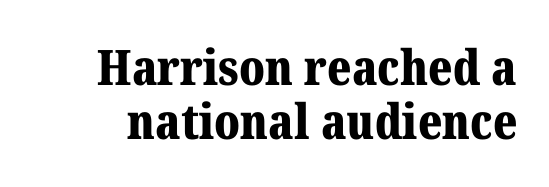
The image shows 49 px bold serif type, upright; set tight line spacing (1.11x), normal letter spacing, not underlined; medium stroke contrast and a medium x-height.
